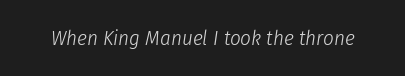
The passage shown has conventional tracking throughout. Every character sits at an angle, as italics do. A quiet, ordinary-to-light weight characterises the typeface. No word sits above an underline.
